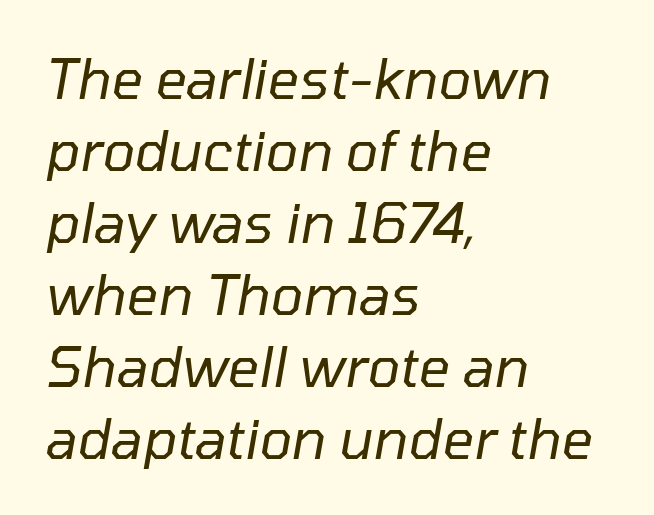
{"italic": "yes", "lean": "right", "slant_degrees": 10, "bold": "no", "weight": "regular", "width": "normal", "stroke_contrast": "low", "x_height": "medium", "monospaced": "no", "underline": "no", "align": "left", "line_spacing": "normal", "line_spacing_ratio": 1.31, "letter_spacing": "normal", "letter_spacing_em": 0.0, "glyph_px": 55}
